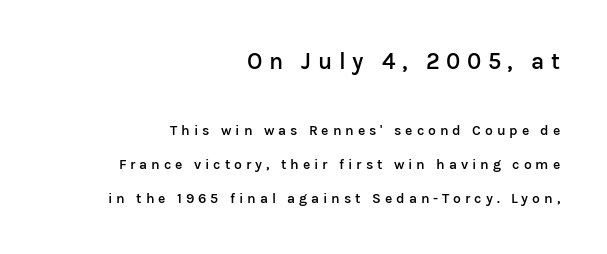
Q: Is the text bold? A: Semi-bold.
Q: Is the text italic (slanted)? A: No, it is upright.
Q: Is the text underlined? A: No.
Q: How is the paragraph aligned? A: Right-aligned.
Q: Is the spacing between letters normal or unusually wide? A: Unusually wide.
Q: Is the spacing between lines tight, normal or loose? A: Loose.
Q: Which block of text is set in a larger size, the first (top) or the second (bottom)? A: The first (top) one.
